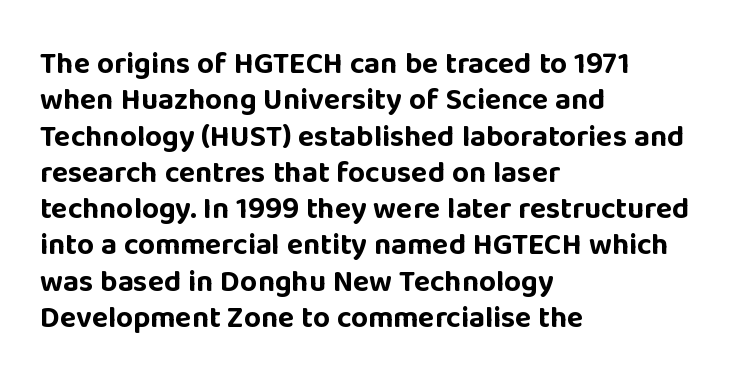
The image shows 30 px bold sans-serif type, upright; set left-aligned, line spacing 1.21x, normal letter spacing, not underlined; low stroke contrast and a large x-height.
